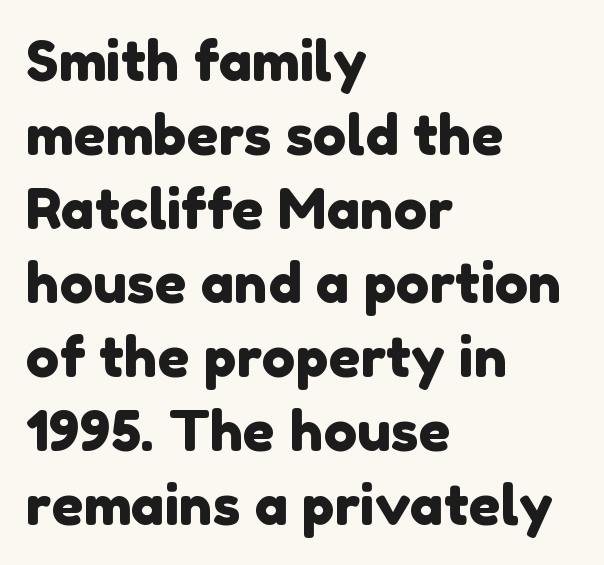
{"serif": "no", "width": "normal", "stroke_contrast": "low", "x_height": "medium", "monospaced": "no", "underline": "no", "align": "left", "line_spacing": "normal", "line_spacing_ratio": 1.32, "letter_spacing": "normal", "letter_spacing_em": 0.0, "glyph_px": 56}
